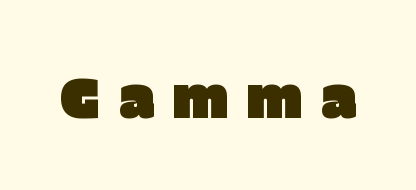
{"serif": "no", "italic": "no", "width": "normal", "stroke_contrast": "low", "x_height": "large", "monospaced": "no", "underline": "no", "letter_spacing": "wide", "letter_spacing_em": 0.33, "glyph_px": 56}
